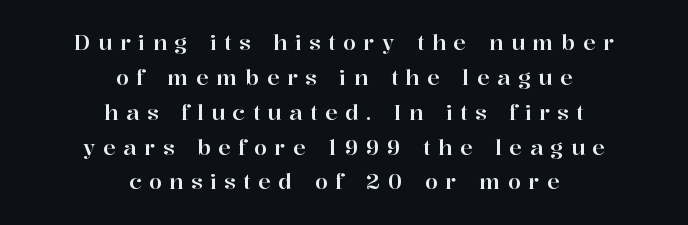
Q: Is the text italic (slanted)? A: No, it is upright.
Q: Is the text underlined? A: No.
Q: How is the paragraph aligned? A: Centered.
Q: Is the spacing between letters normal or unusually wide? A: Unusually wide.
Q: Is the spacing between lines tight, normal or loose? A: Normal.
